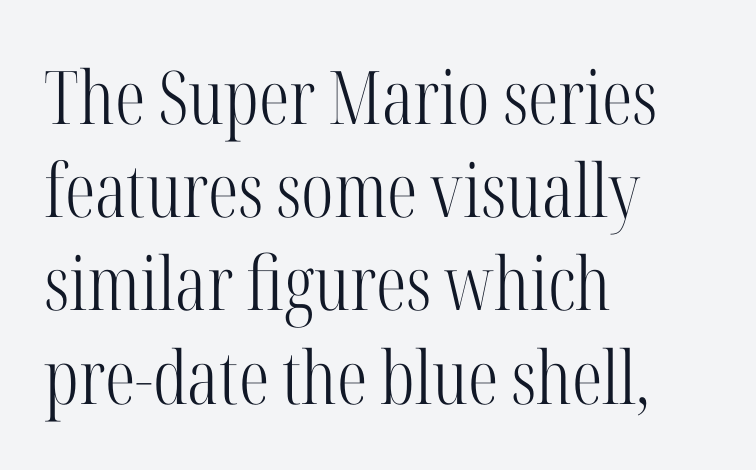
{"serif": "yes", "italic": "no", "bold": "no", "weight": "light", "width": "condensed", "stroke_contrast": "high", "x_height": "medium", "monospaced": "no", "underline": "no", "align": "left", "line_spacing": "normal", "line_spacing_ratio": 1.26, "letter_spacing": "normal", "letter_spacing_em": 0.0, "glyph_px": 74}
